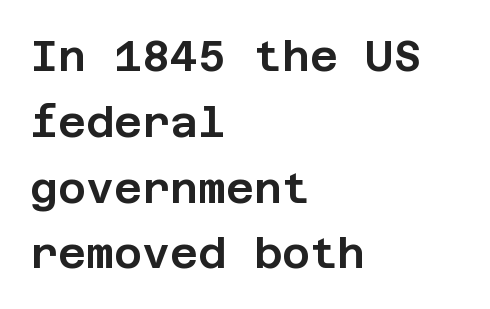
The image shows 43 px sans-serif type, upright; set left-aligned, normal line spacing (1.53x), normal letter spacing, not underlined; low stroke contrast and a large x-height.
